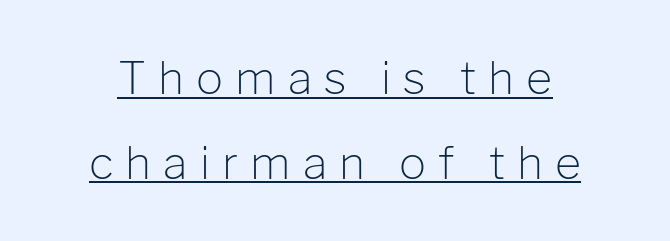
The image shows 45 px light sans-serif type, upright; set line spacing 1.88x, unusually wide letter spacing (+0.27 em), underlined; low stroke contrast and a medium x-height.
